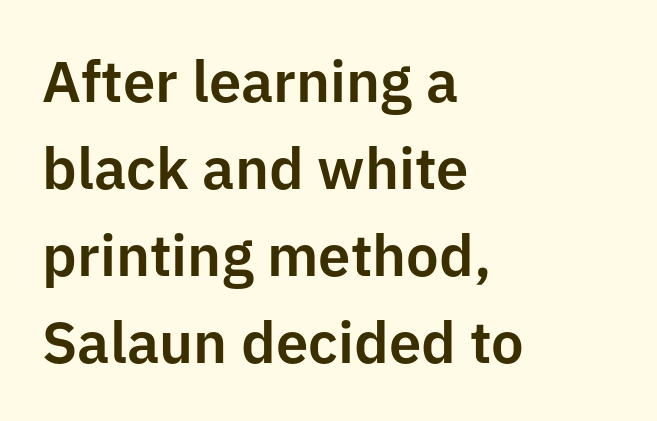
Just letters on the line, the space beneath them empty. In terms of posture, this sample is upright. In terms of letterform style, serifs are entirely absent. The passage shown is typed in a proportional face where columns would drift. This sample uses plain, unmodified letter spacing.
